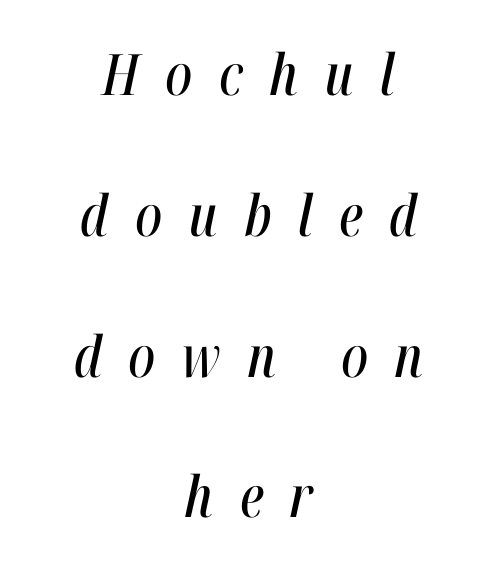
Q: Is the text italic (slanted)? A: Yes, it leans right by about 12 degrees.
Q: Is the text underlined? A: No.
Q: How is the paragraph aligned? A: Centered.
Q: Is the spacing between letters normal or unusually wide? A: Unusually wide.
Q: Is the spacing between lines tight, normal or loose? A: Loose.
Q: Width (condensed, normal, or wide)? A: Condensed.
Q: Stroke contrast? A: High.
Q: x-height? A: Medium.
Q: Monospaced? A: No.
